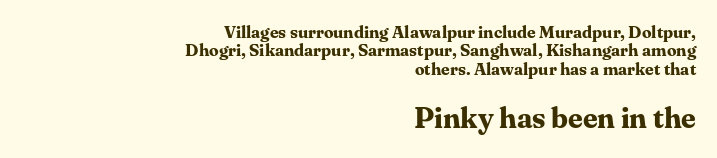
Is this a fixed-width face? No — the glyphs have proportional, varying widths. Scale increases going downward across the two blocks. You'd pick this weight for a headline — it's a proper bold. Line endings align vertically; line beginnings do not.
